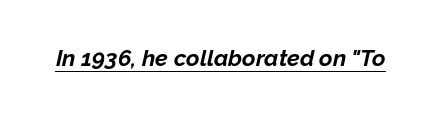
This is underlined copy, the kind a proofreader might mark for attention. Emphasis by weight is at full strength: bold. Designer's note — italics engaged. Spacing between characters is what you'd get straight out of the box.
